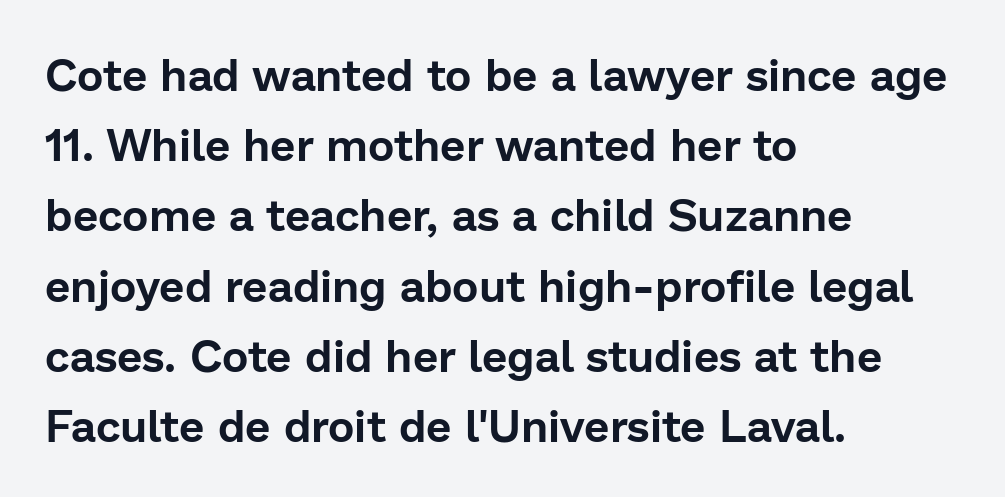
{"serif": "no", "italic": "no", "width": "normal", "stroke_contrast": "low", "x_height": "medium", "monospaced": "no", "underline": "no", "align": "left", "line_spacing": "normal", "line_spacing_ratio": 1.56, "letter_spacing": "normal", "letter_spacing_em": 0.0, "glyph_px": 45}
